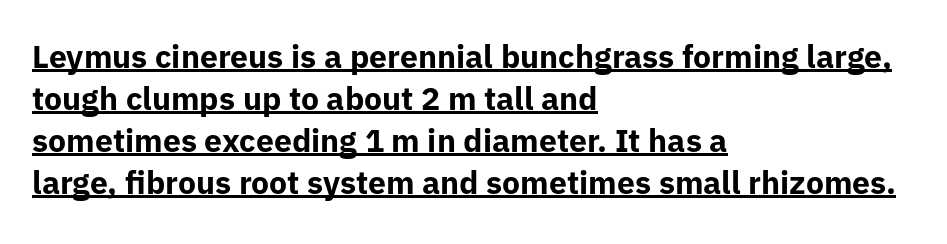
The image shows 32 px bold sans-serif type, upright; set left-aligned, normal line spacing (1.31x), normal letter spacing, underlined; low stroke contrast and a medium x-height.
